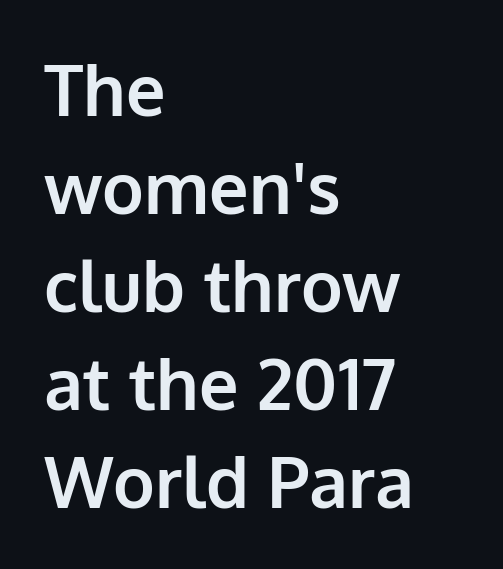
The image shows 70 px bold sans-serif type, upright; set left-aligned, normal line spacing (1.4x), normal letter spacing, not underlined; low stroke contrast and a medium x-height.
